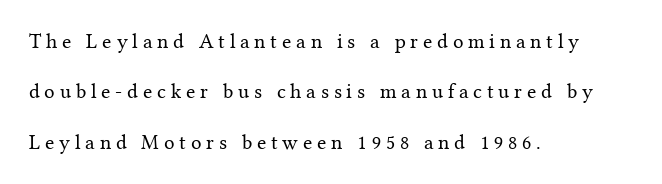
The lines are quadded left. The cut favours lightness, reaching ordinary text weight at its darkest. A bare baseline throughout the passage. Does the leading feel generous? Absolutely, it's lavish. Italic? Not at all — the glyphs are vertical. The letterforms stand isolated, each surrounded by extra space.
